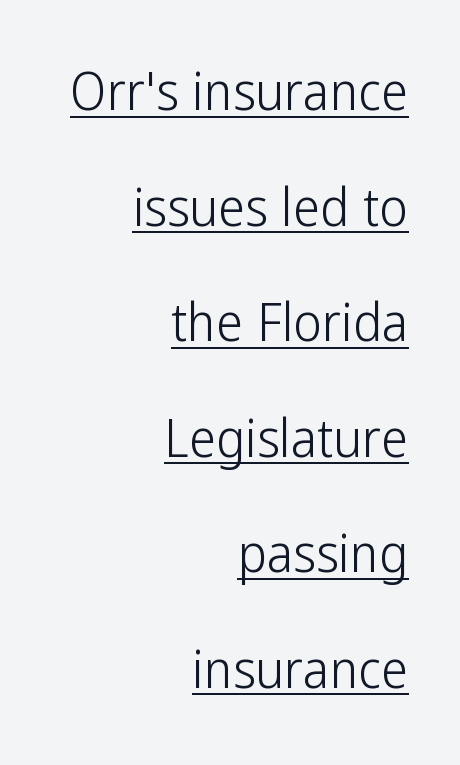
Does the leading feel generous? Absolutely, it's lavish. The horizontal fit of the characters is conventional and even. Ordinary non-slanted type is in use. Heaviness? Minimal to ordinary, like unemphasized prose.
